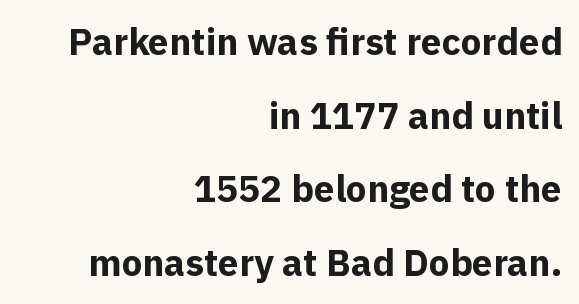
Q: Is the text bold? A: Yes.
Q: Is the text italic (slanted)? A: No, it is upright.
Q: Is the typeface a serif or a sans-serif typeface? A: Sans-serif.
Q: Is the text underlined? A: No.
Q: How is the paragraph aligned? A: Right-aligned.
Q: Is the spacing between letters normal or unusually wide? A: Normal.
Q: Is the spacing between lines tight, normal or loose? A: Loose.
Q: Width (condensed, normal, or wide)? A: Normal.
Q: x-height? A: Medium.
Q: Monospaced? A: No.
